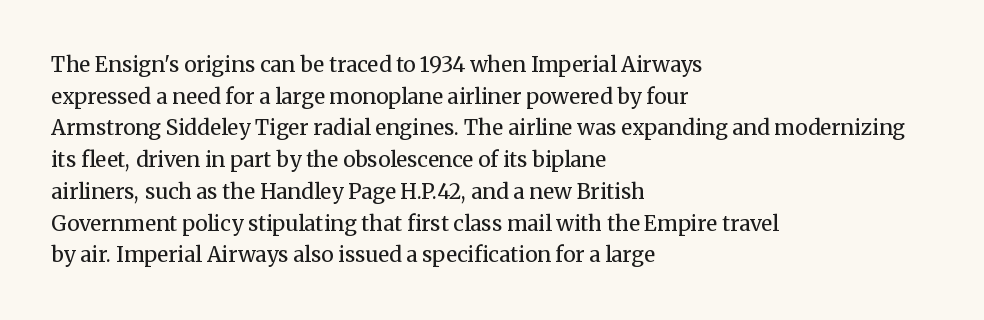
Q: Is the text bold? A: No.
Q: Is the text italic (slanted)? A: No, it is upright.
Q: Is the text underlined? A: No.
Q: How is the paragraph aligned? A: Left-aligned.
Q: Is the spacing between letters normal or unusually wide? A: Normal.
Q: Is the spacing between lines tight, normal or loose? A: Normal.
